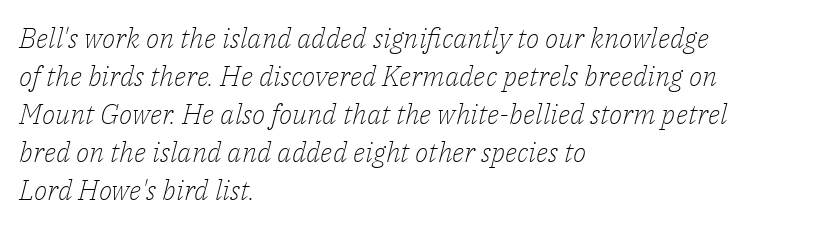
Quick note: italic. Which margin do the lines hug? The left one — the right edge is uneven. Caption: face not bold, strokes unweighted. This rendering features lettering with no underline. The passage shown is typed in a proportional face where columns would drift. Is there much room between lines? A standard amount, neither cramped nor airy.
